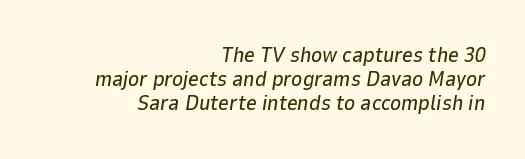
{"italic": "yes", "lean": "right", "slant_degrees": 9, "underline": "no", "align": "right", "line_spacing": "tight", "line_spacing_ratio": 1.15, "letter_spacing": "normal", "letter_spacing_em": 0.0, "glyph_px": 21}
